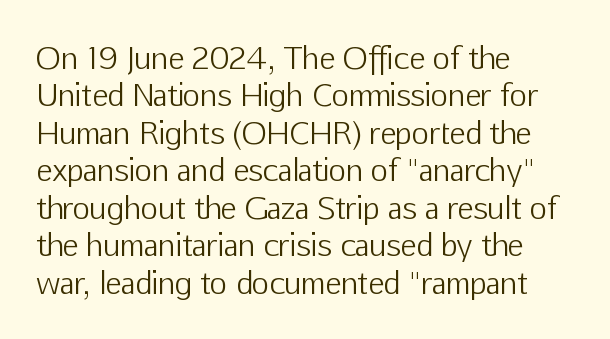
No extra tracking has been applied to these lines. The rendering uses a moderate line-height, typical for paragraphs. The space directly below the letters is spotless. Looks like regular typesetting: each glyph gets only the width it needs.
